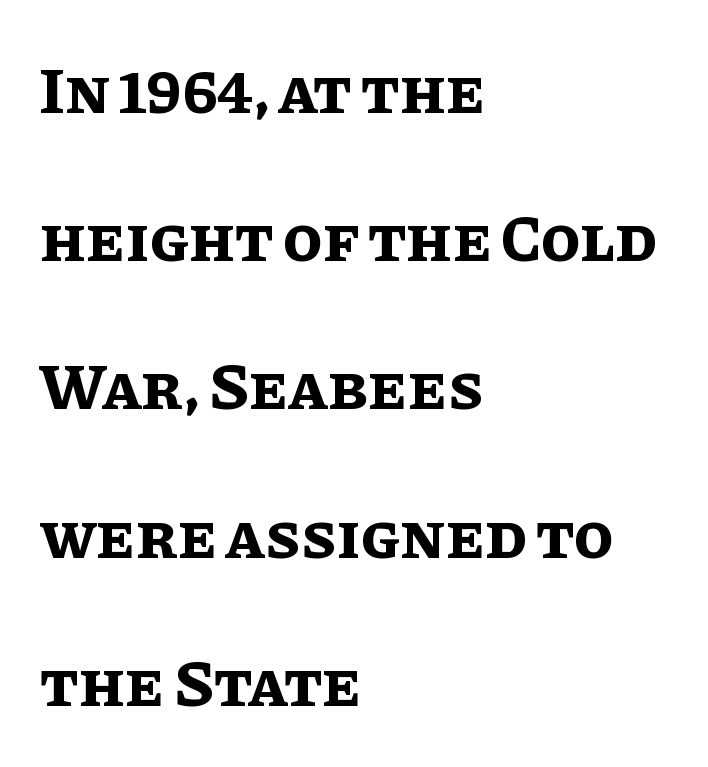
Note the varied advance widths — an 'i' is clearly narrower than an 'm'. Ascenders rise straight up at ninety degrees. Lines of text with bare space underneath. Heavy-handed strokes throughout: this text is bold. Tracking here is standard; glyphs follow each other at the usual distance.
